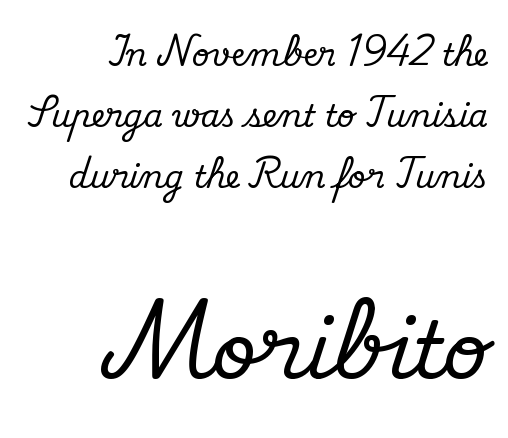
The image shows 78 px serif type; set right-aligned, loose line spacing (1.97x), normal letter spacing, not underlined; the second (bottom) block is 2.52x larger; medium stroke contrast and a small x-height.
